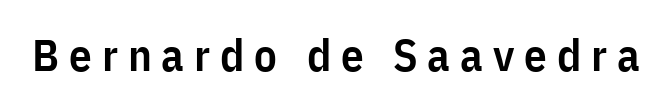
The image shows 45 px semibold, condensed sans-serif type, upright; set unusually wide letter spacing (+0.22 em), not underlined; low stroke contrast and a medium x-height.
